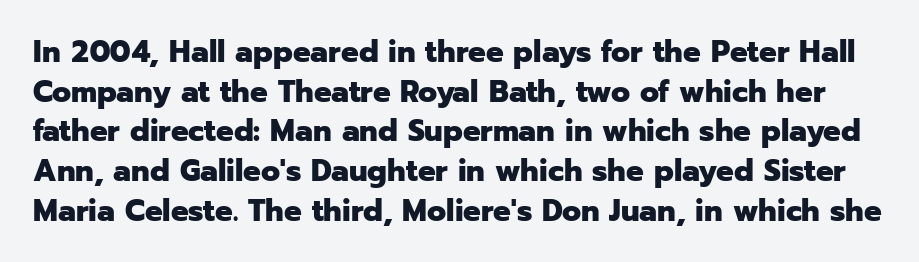
Q: Is the text bold? A: Yes.
Q: Is the text italic (slanted)? A: No, it is upright.
Q: Is the typeface a serif or a sans-serif typeface? A: Sans-serif.
Q: Is the text underlined? A: No.
Q: Is the spacing between letters normal or unusually wide? A: Normal.
Q: Is the spacing between lines tight, normal or loose? A: Normal.
Q: Width (condensed, normal, or wide)? A: Normal.
Q: Stroke contrast? A: Low.
Q: x-height? A: Medium.
Q: Monospaced? A: No.
